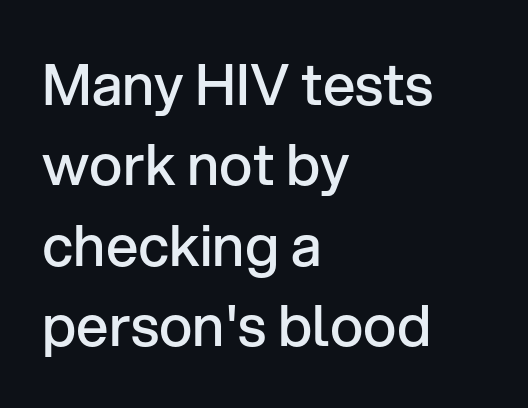
Q: Is the text bold? A: Semi-bold.
Q: Is the text italic (slanted)? A: No, it is upright.
Q: Is the typeface a serif or a sans-serif typeface? A: Sans-serif.
Q: Is the text underlined? A: No.
Q: How is the paragraph aligned? A: Left-aligned.
Q: Is the spacing between letters normal or unusually wide? A: Normal.
Q: Is the spacing between lines tight, normal or loose? A: Normal.
Q: Width (condensed, normal, or wide)? A: Normal.
Q: Stroke contrast? A: Low.
Q: x-height? A: Medium.
Q: Monospaced? A: No.
